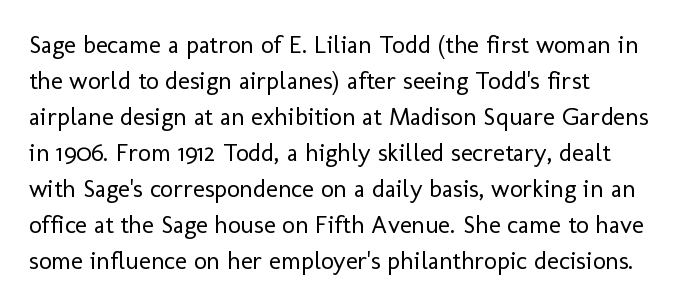
The image shows 25 px text type, upright; set left-aligned, normal line spacing (1.44x), normal letter spacing, not underlined.
